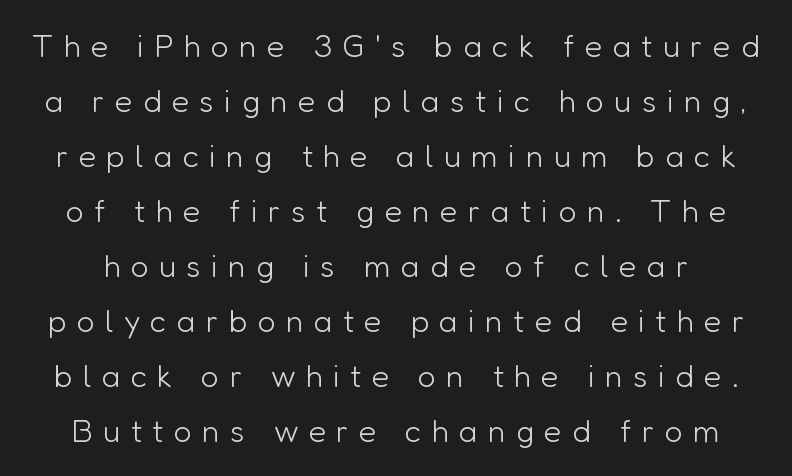
Q: Is the text bold? A: No.
Q: Is the text italic (slanted)? A: No, it is upright.
Q: Is the typeface a serif or a sans-serif typeface? A: Sans-serif.
Q: Is the text underlined? A: No.
Q: Is the spacing between letters normal or unusually wide? A: Unusually wide.
Q: Width (condensed, normal, or wide)? A: Normal.
Q: Stroke contrast? A: Low.
Q: x-height? A: Medium.
Q: Monospaced? A: No.
